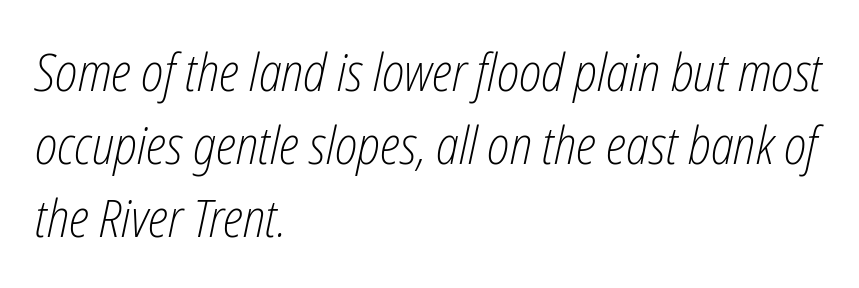
{"italic": "yes", "lean": "right", "slant_degrees": 12, "bold": "no", "weight": "light", "width": "condensed", "stroke_contrast": "low", "x_height": "medium", "monospaced": "no", "underline": "no", "align": "left", "line_spacing": "normal", "line_spacing_ratio": 1.4, "letter_spacing": "normal", "letter_spacing_em": 0.0, "glyph_px": 52}
